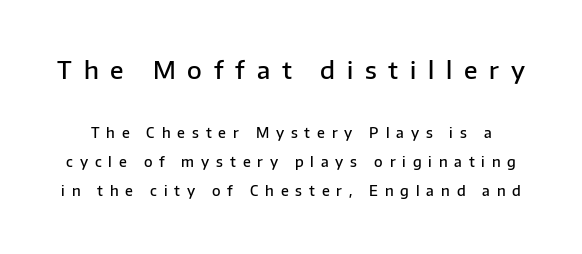
Q: Is the text bold? A: Semi-bold.
Q: Is the text italic (slanted)? A: No, it is upright.
Q: Is the text underlined? A: No.
Q: Is the spacing between letters normal or unusually wide? A: Unusually wide.
Q: Is the spacing between lines tight, normal or loose? A: Loose.
Q: Which block of text is set in a larger size, the first (top) or the second (bottom)? A: The first (top) one.
